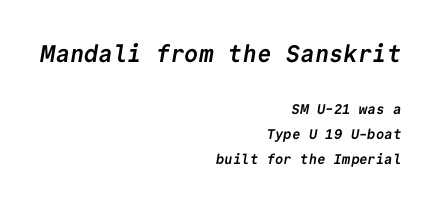
Caption: standard tracking, unaltered. The lines are quadded right. Emphasis by weight is at full strength: bold. Block one is the big one; block two sits smaller underneath.
